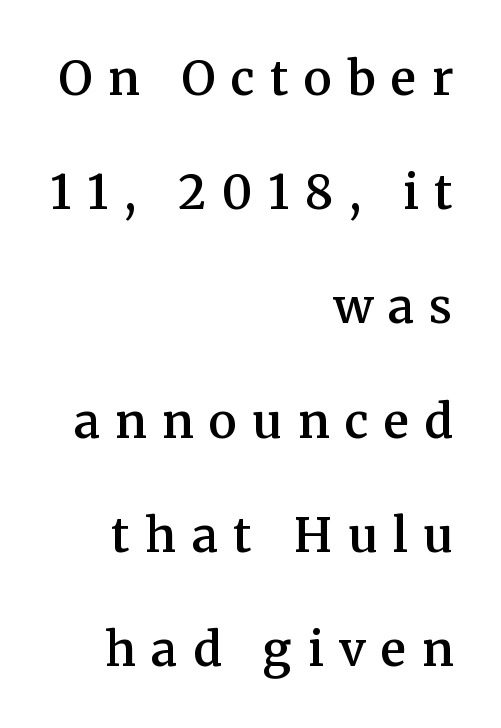
Q: Is the text bold? A: Semi-bold.
Q: Is the text italic (slanted)? A: No, it is upright.
Q: Is the typeface a serif or a sans-serif typeface? A: Serif.
Q: Is the text underlined? A: No.
Q: How is the paragraph aligned? A: Right-aligned.
Q: Is the spacing between letters normal or unusually wide? A: Unusually wide.
Q: Is the spacing between lines tight, normal or loose? A: Loose.
Q: Width (condensed, normal, or wide)? A: Normal.
Q: Stroke contrast? A: Medium.
Q: x-height? A: Medium.
Q: Monospaced? A: No.
